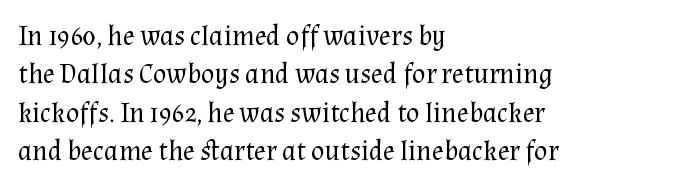
The image shows 28 px regular-weight type, upright; set left-aligned, normal line spacing (1.37x), normal letter spacing, not underlined; medium stroke contrast and a medium x-height.
